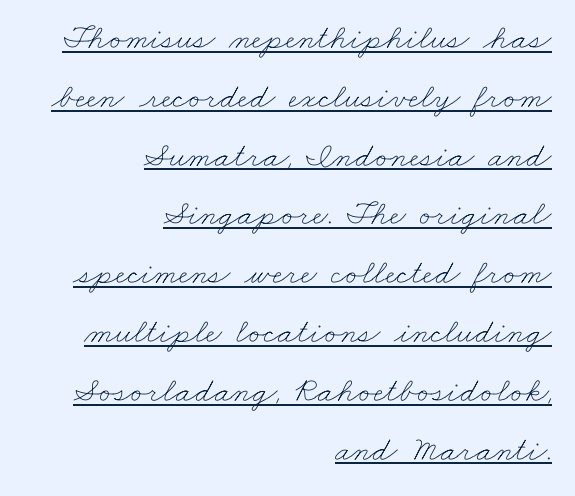
No letter is thick-stroked: the sample isn't bold. The type is set solid horizontally, with unmodified tracking. Short and long lines alike share a common ending point at right. Honestly, the row spacing looks completely unremarkable.
